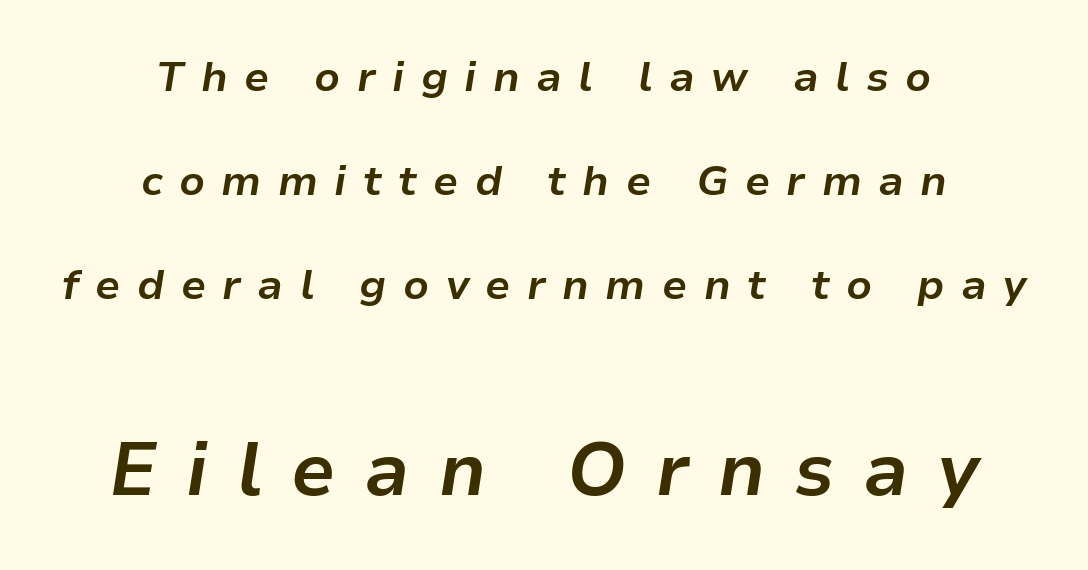
{"italic": "yes", "lean": "right", "slant_degrees": 9, "bold": "yes", "weight": "bold", "width": "normal", "stroke_contrast": "low", "x_height": "medium", "monospaced": "no", "underline": "no", "align": "center", "line_spacing": "loose", "line_spacing_ratio": 2.48, "letter_spacing": "wide", "letter_spacing_em": 0.39, "larger_block": "second", "size_ratio": 1.76, "glyph_px": 74}
